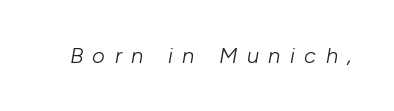
Q: Is the text bold? A: No.
Q: Is the text italic (slanted)? A: Yes, it leans right by about 10 degrees.
Q: Is the text underlined? A: No.
Q: Is the spacing between letters normal or unusually wide? A: Unusually wide.
